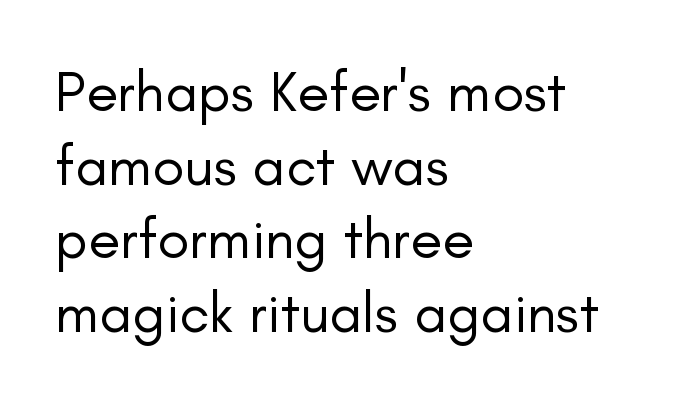
The rendering keeps characters at their native spacing. The specimen omits any rule beneath the text block's lines. The face used here is a sans, in the tradition of grotesques and geometrics. Every character sits straight up, as roman type does.
